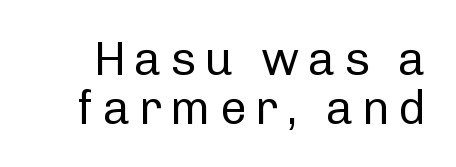
This rendering features lettering with no underline. Summary of weight: not heavy and not bold. Letterform terminals end flat and unadorned throughout the passage. It's the straight-up-and-down kind of type. Vertical spacing — tight. You could not count columns in this text — the font is proportionally spaced.
